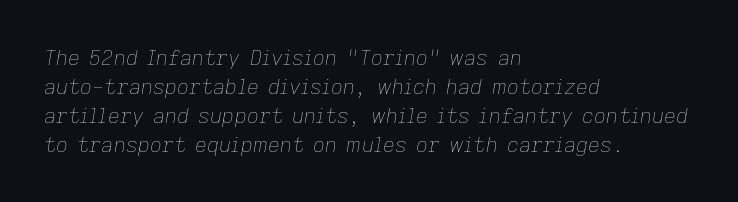
Q: Is the text bold? A: No.
Q: Is the text italic (slanted)? A: Yes, it leans right by about 9 degrees.
Q: Is the text underlined? A: No.
Q: How is the paragraph aligned? A: Left-aligned.
Q: Is the spacing between letters normal or unusually wide? A: Normal.
Q: Is the spacing between lines tight, normal or loose? A: Normal.
